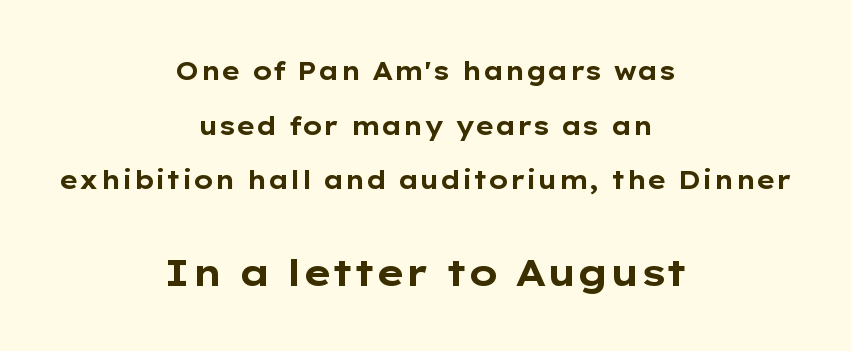
The image shows 37 px bold, wide sans-serif type, upright; set centered, loose line spacing (2.19x), normal letter spacing, not underlined; the second (bottom) block is 1.48x larger; low stroke contrast and a medium x-height.
